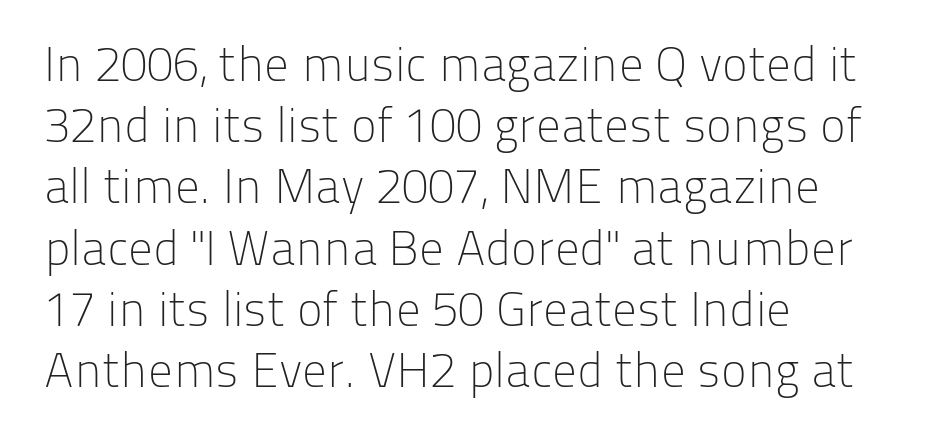
{"serif": "no", "italic": "no", "bold": "no", "weight": "light", "width": "normal", "stroke_contrast": "low", "x_height": "medium", "monospaced": "no", "underline": "no", "align": "left", "line_spacing": "normal", "line_spacing_ratio": 1.25, "letter_spacing": "normal", "letter_spacing_em": 0.0, "glyph_px": 49}
